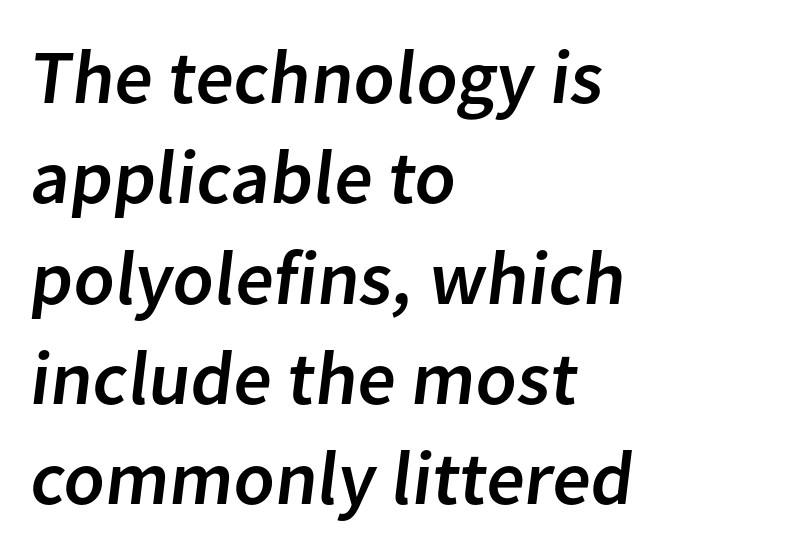
The image shows 76 px sans-serif type; set left-aligned, normal line spacing (1.32x), normal letter spacing, not underlined; low stroke contrast and a medium x-height.
